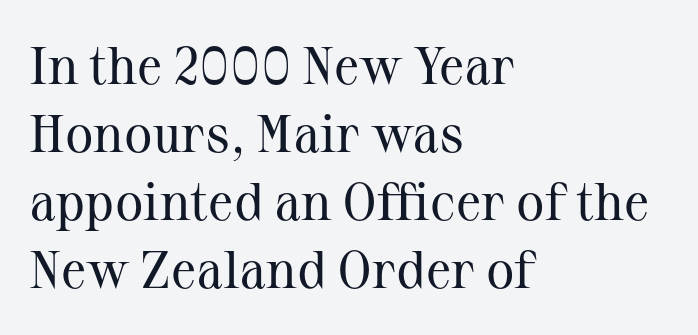
{"serif": "yes", "italic": "no", "bold": "no", "weight": "regular", "width": "normal", "stroke_contrast": "medium", "x_height": "medium", "monospaced": "no", "underline": "no", "align": "left", "line_spacing": "normal", "line_spacing_ratio": 1.28, "letter_spacing": "normal", "letter_spacing_em": 0.0, "glyph_px": 53}
